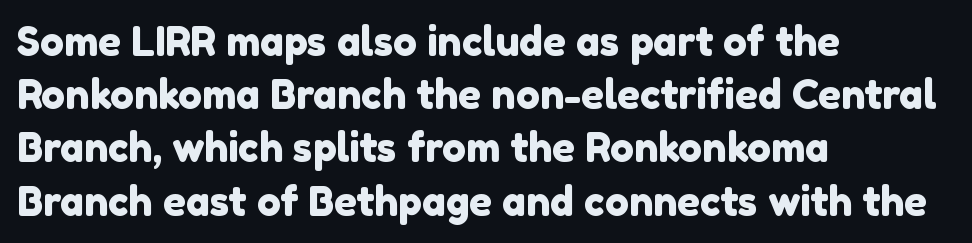
Q: Is the typeface a serif or a sans-serif typeface? A: Sans-serif.
Q: Is the text underlined? A: No.
Q: How is the paragraph aligned? A: Left-aligned.
Q: Is the spacing between letters normal or unusually wide? A: Normal.
Q: Is the spacing between lines tight, normal or loose? A: Normal.
Q: Width (condensed, normal, or wide)? A: Normal.
Q: x-height? A: Medium.
Q: Monospaced? A: No.
